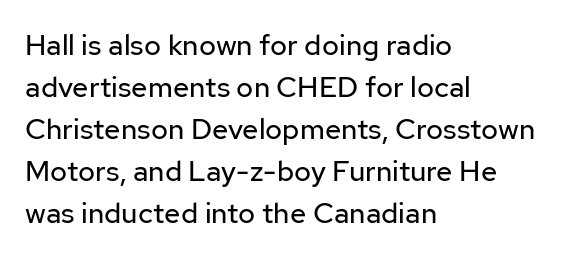
{"serif": "no", "italic": "no", "bold": "no", "weight": "regular", "width": "normal", "stroke_contrast": "low", "x_height": "medium", "monospaced": "no", "underline": "no", "align": "left", "line_spacing": "normal", "line_spacing_ratio": 1.45, "letter_spacing": "normal", "letter_spacing_em": 0.0, "glyph_px": 29}
